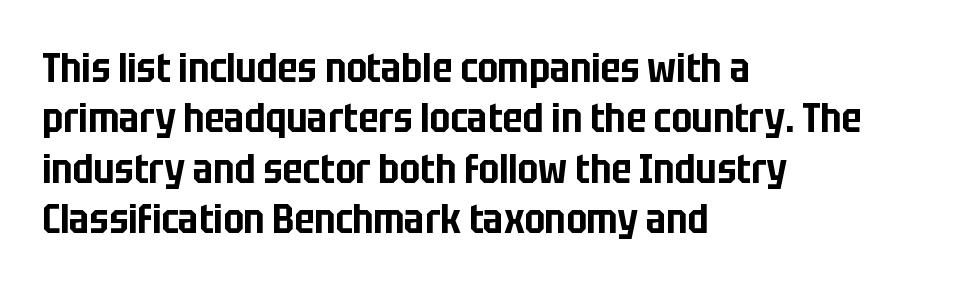
The image shows 40 px condensed sans-serif type, upright; set left-aligned, normal line spacing (1.26x), normal letter spacing, not underlined; low stroke contrast and a large x-height.
